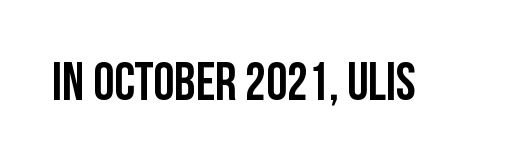
Note the varied advance widths — an 'i' is clearly narrower than an 'm'. The glyphs are unaccompanied by any horizontal stroke below them. Italic? Not at all — the glyphs are vertical. Short note: letters normally spaced. Each letter's strokes conclude bluntly, with no projecting serifs.
